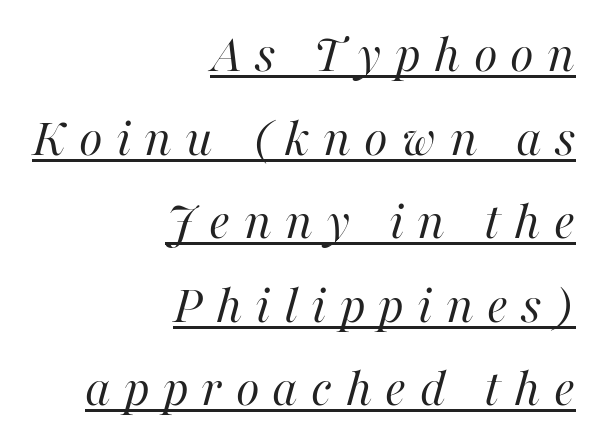
Q: Is the text bold? A: No.
Q: Is the text italic (slanted)? A: Yes, it leans right by about 16 degrees.
Q: Is the text underlined? A: Yes.
Q: How is the paragraph aligned? A: Right-aligned.
Q: Is the spacing between letters normal or unusually wide? A: Unusually wide.
Q: Is the spacing between lines tight, normal or loose? A: Normal.
Q: Width (condensed, normal, or wide)? A: Normal.
Q: Stroke contrast? A: High.
Q: x-height? A: Medium.
Q: Monospaced? A: No.
